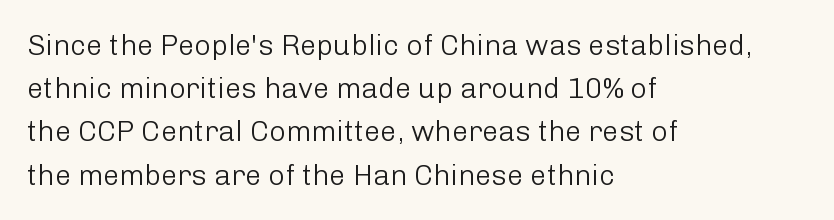
The image shows 29 px light sans-serif type, upright; set left-aligned, normal line spacing (1.49x), normal letter spacing, not underlined; low stroke contrast and a medium x-height.
